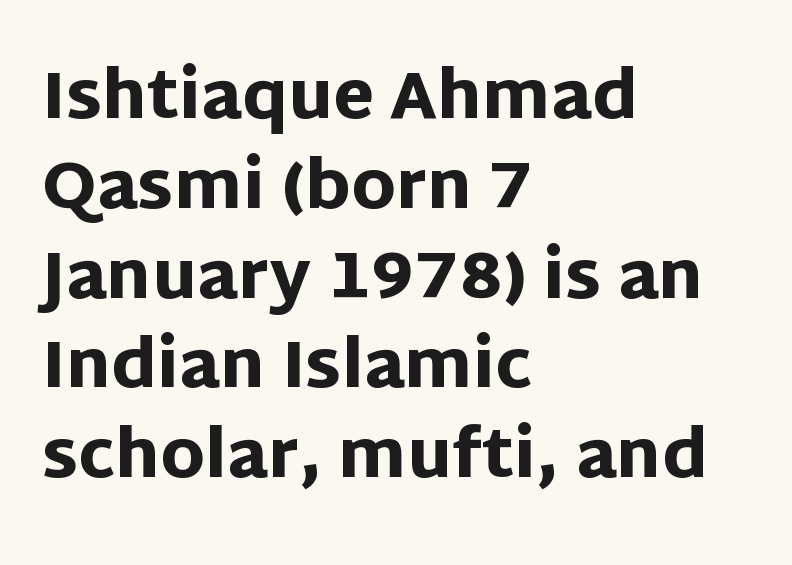
The image shows 66 px heavy sans-serif type, upright; set left-aligned, normal line spacing (1.36x), normal letter spacing, not underlined; low stroke contrast and a large x-height.
